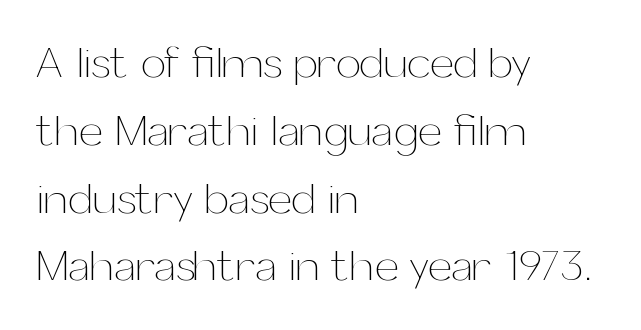
{"italic": "no", "bold": "no", "weight": "thin", "width": "normal", "stroke_contrast": "medium", "x_height": "medium", "monospaced": "no", "underline": "no", "align": "left", "line_spacing": "normal", "line_spacing_ratio": 1.54, "letter_spacing": "normal", "letter_spacing_em": 0.0, "glyph_px": 44}
